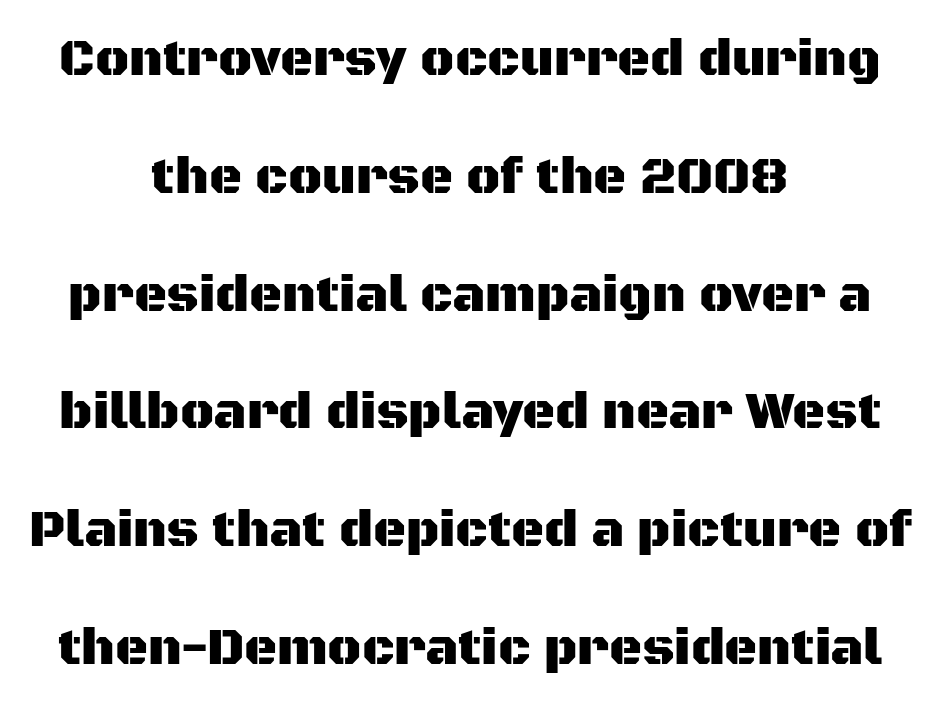
{"serif": "no", "italic": "no", "width": "normal", "stroke_contrast": "medium", "x_height": "large", "monospaced": "no", "underline": "no", "align": "center", "line_spacing": "loose", "line_spacing_ratio": 2.31, "letter_spacing": "normal", "letter_spacing_em": 0.0, "glyph_px": 51}
